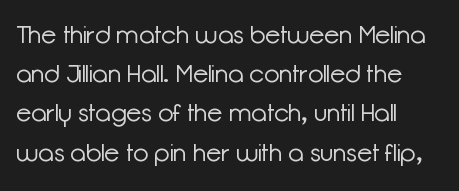
Q: Is the text bold? A: No.
Q: Is the text italic (slanted)? A: No, it is upright.
Q: Is the text underlined? A: No.
Q: How is the paragraph aligned? A: Left-aligned.
Q: Is the spacing between letters normal or unusually wide? A: Normal.
Q: Is the spacing between lines tight, normal or loose? A: Normal.
